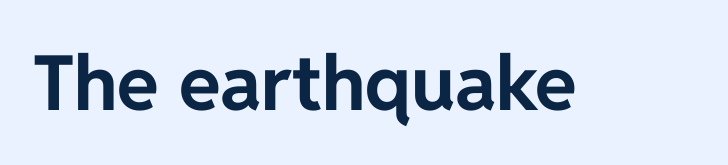
Q: Is the text bold? A: Yes.
Q: Is the text italic (slanted)? A: No, it is upright.
Q: Is the typeface a serif or a sans-serif typeface? A: Sans-serif.
Q: Is the text underlined? A: No.
Q: Is the spacing between letters normal or unusually wide? A: Normal.
Q: Width (condensed, normal, or wide)? A: Normal.
Q: Stroke contrast? A: Low.
Q: x-height? A: Medium.
Q: Monospaced? A: No.
